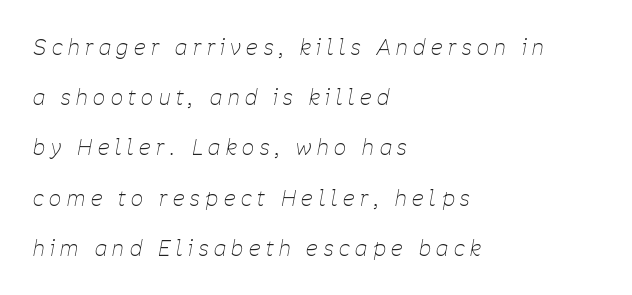
Q: Is the text bold? A: No.
Q: Is the text italic (slanted)? A: Yes, it leans right by about 11 degrees.
Q: Is the text underlined? A: No.
Q: How is the paragraph aligned? A: Left-aligned.
Q: Is the spacing between letters normal or unusually wide? A: Unusually wide.
Q: Is the spacing between lines tight, normal or loose? A: Loose.
